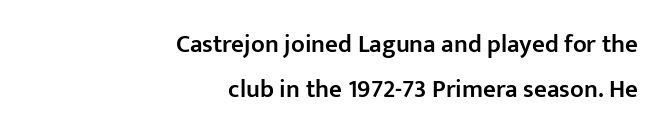
Q: Is the text bold? A: Semi-bold.
Q: Is the text italic (slanted)? A: No, it is upright.
Q: Is the text underlined? A: No.
Q: How is the paragraph aligned? A: Right-aligned.
Q: Is the spacing between letters normal or unusually wide? A: Normal.
